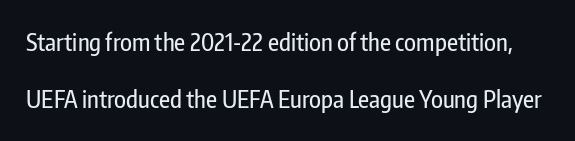
Q: Is the text italic (slanted)? A: No, it is upright.
Q: Is the text underlined? A: No.
Q: Is the spacing between letters normal or unusually wide? A: Normal.
Q: Is the spacing between lines tight, normal or loose? A: Loose.
